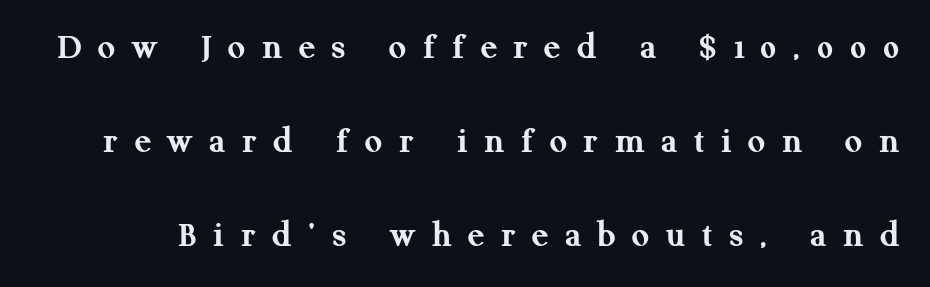
{"serif": "yes", "italic": "no", "bold": "yes", "weight": "semibold", "width": "normal", "stroke_contrast": "medium", "x_height": "medium", "monospaced": "no", "underline": "no", "line_spacing": "loose", "line_spacing_ratio": 2.48, "letter_spacing": "wide", "letter_spacing_em": 0.44, "glyph_px": 38}
